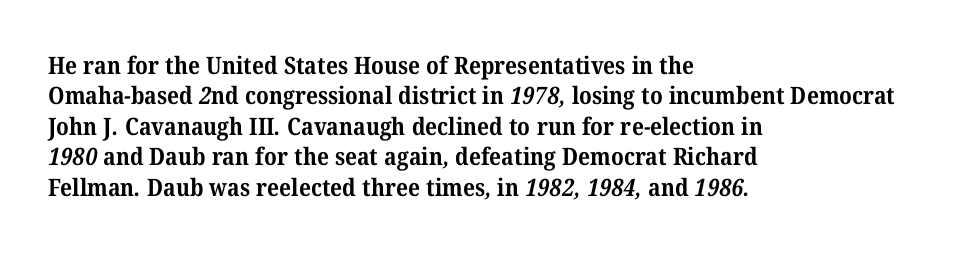
Q: Is the text bold? A: Yes.
Q: Is the text underlined? A: No.
Q: How is the paragraph aligned? A: Left-aligned.
Q: Is the spacing between letters normal or unusually wide? A: Normal.
Q: Is the spacing between lines tight, normal or loose? A: Normal.
